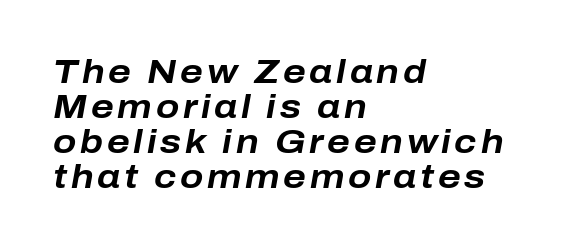
Short and long lines alike share a common starting point at left. The leading is snug, giving the passage a crowded texture. The characters look thick and weighty, a clear bold. The strip under each line holds only bare page.
